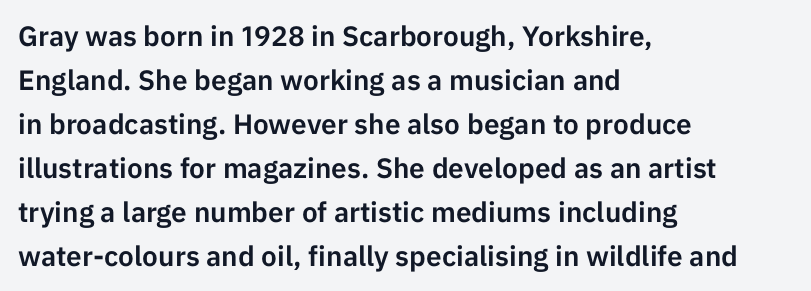
The image shows 28 px sans-serif type, upright; set left-aligned, normal line spacing (1.57x), normal letter spacing, not underlined; low stroke contrast and a medium x-height.
